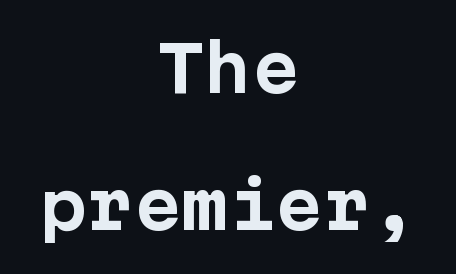
Q: Is the text bold? A: Yes.
Q: Is the text italic (slanted)? A: No, it is upright.
Q: Is the typeface a serif or a sans-serif typeface? A: Sans-serif.
Q: Is the text underlined? A: No.
Q: How is the paragraph aligned? A: Centered.
Q: Is the spacing between letters normal or unusually wide? A: Normal.
Q: Is the spacing between lines tight, normal or loose? A: Loose.
Q: Width (condensed, normal, or wide)? A: Normal.
Q: Stroke contrast? A: Low.
Q: x-height? A: Medium.
